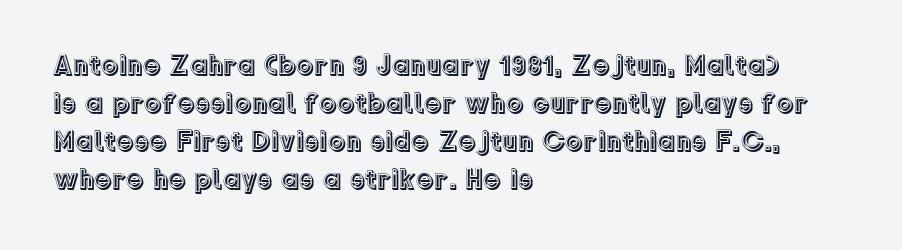
{"italic": "no", "width": "normal", "x_height": "medium", "monospaced": "no", "underline": "no", "align": "left", "line_spacing": "normal", "line_spacing_ratio": 1.36, "letter_spacing": "normal", "letter_spacing_em": 0.0, "glyph_px": 28}
